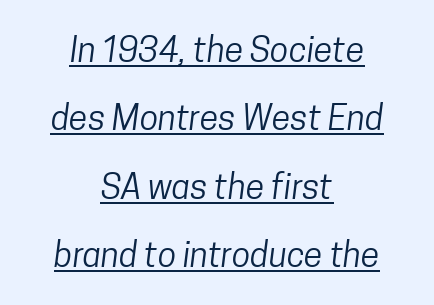
The image shows 34 px regular-weight, condensed sans-serif type; set centered, loose line spacing (2.01x), normal letter spacing, underlined; low stroke contrast and a medium x-height.
